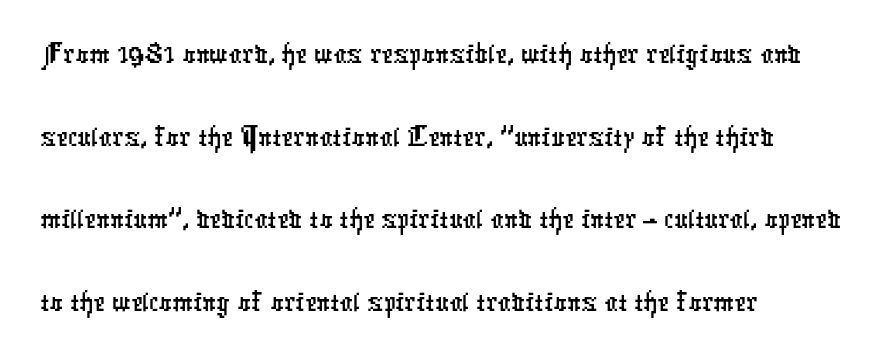
The image shows 65 px condensed sans-serif type; set left-aligned, normal line spacing (1.27x), normal letter spacing, not underlined; low stroke contrast and a medium x-height.
